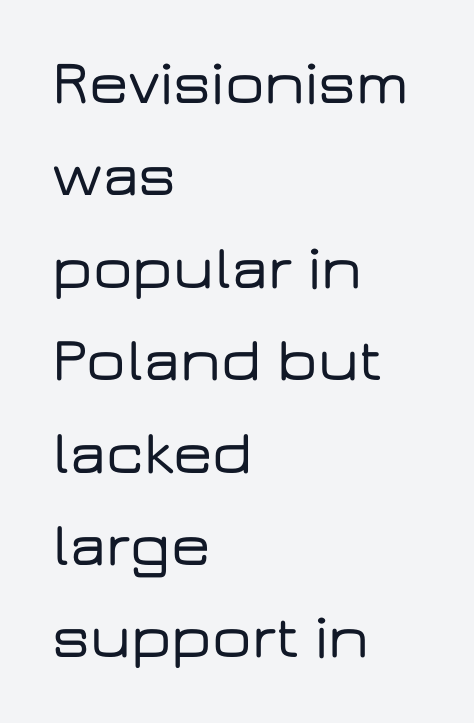
Q: Is the text italic (slanted)? A: No, it is upright.
Q: Is the typeface a serif or a sans-serif typeface? A: Sans-serif.
Q: Is the text underlined? A: No.
Q: How is the paragraph aligned? A: Left-aligned.
Q: Is the spacing between letters normal or unusually wide? A: Normal.
Q: Is the spacing between lines tight, normal or loose? A: Normal.
Q: Width (condensed, normal, or wide)? A: Wide.
Q: Stroke contrast? A: Low.
Q: x-height? A: Medium.
Q: Monospaced? A: No.
